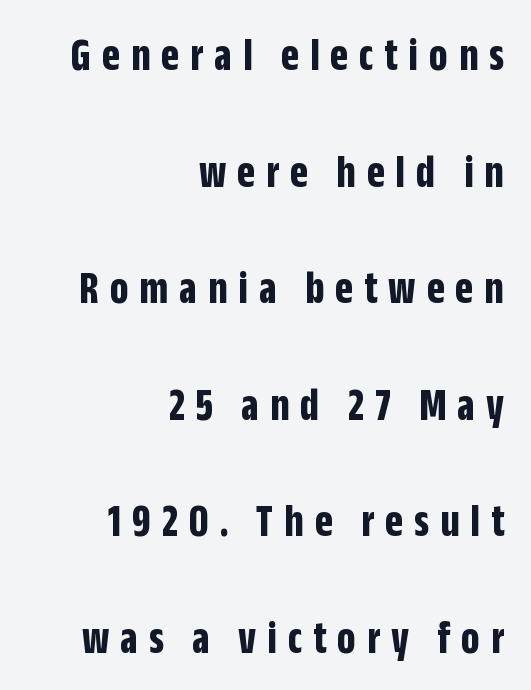
Q: Is the text bold? A: Yes.
Q: Is the text italic (slanted)? A: No, it is upright.
Q: Is the typeface a serif or a sans-serif typeface? A: Sans-serif.
Q: Is the text underlined? A: No.
Q: How is the paragraph aligned? A: Right-aligned.
Q: Is the spacing between letters normal or unusually wide? A: Unusually wide.
Q: Is the spacing between lines tight, normal or loose? A: Loose.
Q: Width (condensed, normal, or wide)? A: Condensed.
Q: Stroke contrast? A: Low.
Q: x-height? A: Large.
Q: Monospaced? A: No.
